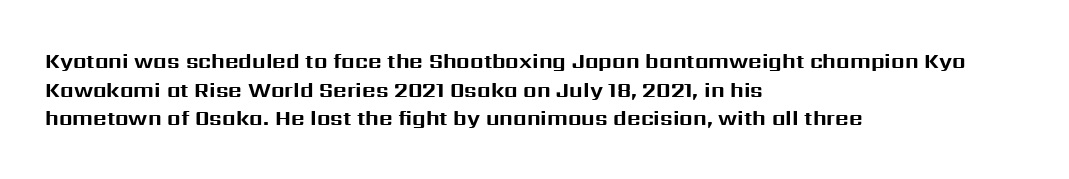
The image shows 21 px bold type, upright; set left-aligned, normal line spacing (1.36x), normal letter spacing, not underlined.
